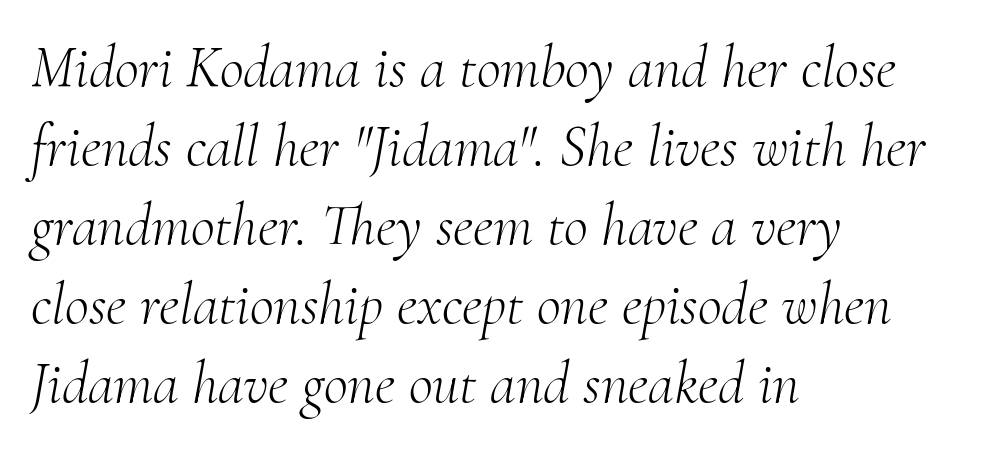
Varying glyph widths throughout — classic text-font behaviour. Letterform terminals end in serifs throughout the passage. Summary of weight: not heavy and not bold. The paragraph shown leans on its left margin. The passage shown stacks its lines at a standard gap.
